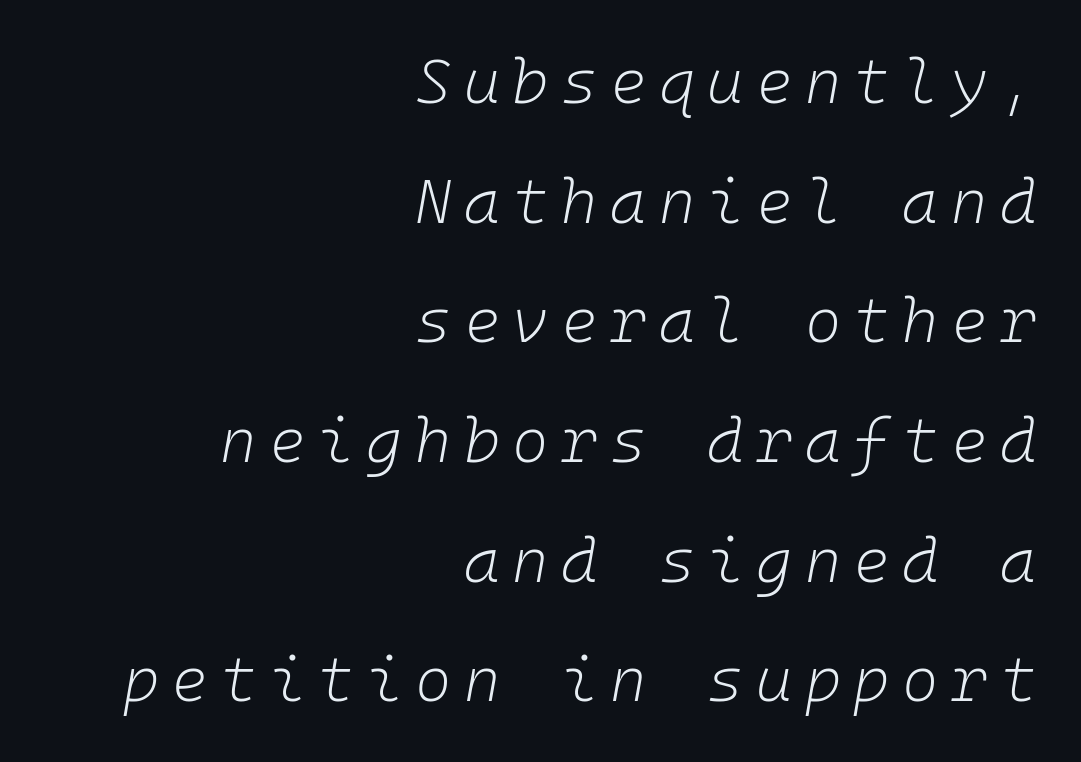
Spacing verdict: monospaced, one width for all characters. The font sits on the lighter half of the weight spectrum, regular included. Looking at the ascenders, they clearly lean. These lines stack with their right ends in a neat column.
